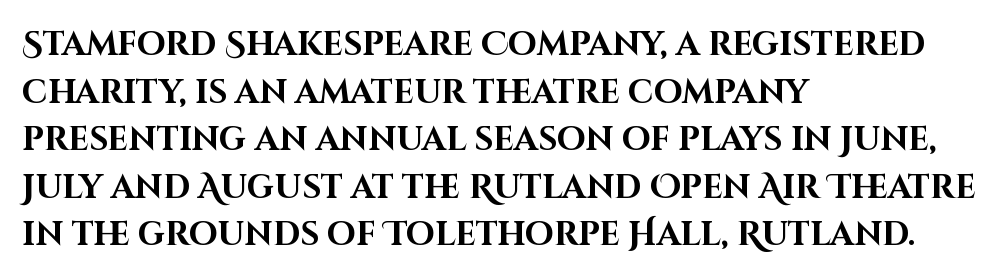
The image shows 33 px bold sans-serif type, upright; set left-aligned, normal line spacing (1.44x), normal letter spacing, not underlined; high stroke contrast and a large x-height.
